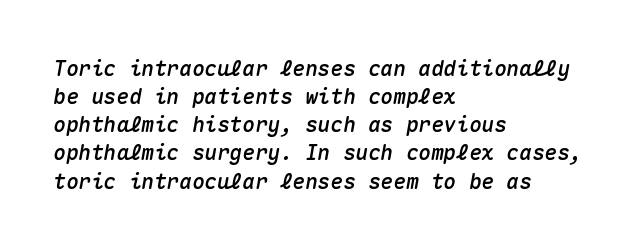
{"italic": "yes", "lean": "right", "slant_degrees": 10, "underline": "no", "align": "left", "line_spacing": "normal", "line_spacing_ratio": 1.34, "letter_spacing": "normal", "letter_spacing_em": 0.0, "glyph_px": 21}
